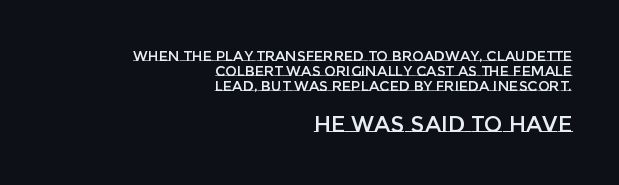
Q: Is the text italic (slanted)? A: No, it is upright.
Q: Is the text underlined? A: No.
Q: How is the paragraph aligned? A: Right-aligned.
Q: Is the spacing between letters normal or unusually wide? A: Normal.
Q: Is the spacing between lines tight, normal or loose? A: Tight.
Q: Which block of text is set in a larger size, the first (top) or the second (bottom)? A: The second (bottom) one.
